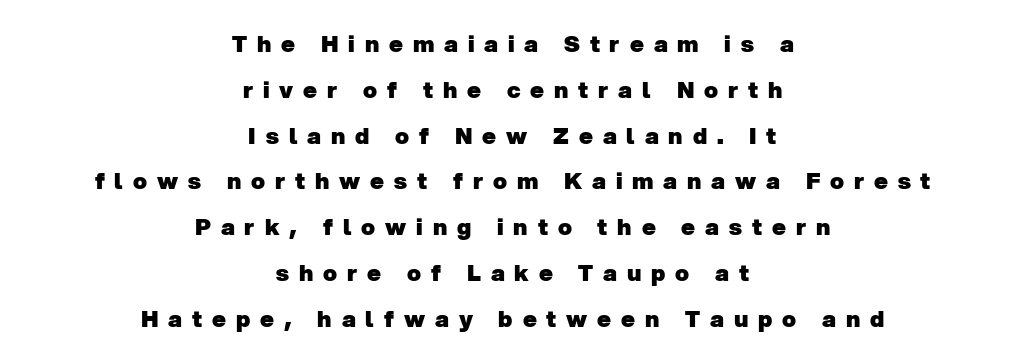
Q: Is the text bold? A: Yes.
Q: Is the text underlined? A: No.
Q: How is the paragraph aligned? A: Centered.
Q: Is the spacing between letters normal or unusually wide? A: Unusually wide.
Q: Is the spacing between lines tight, normal or loose? A: Loose.
